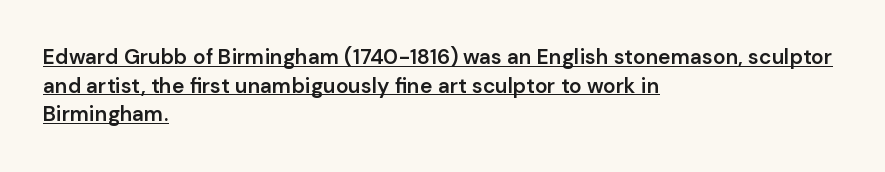
Q: Is the text bold? A: Semi-bold.
Q: Is the text italic (slanted)? A: No, it is upright.
Q: Is the text underlined? A: Yes.
Q: How is the paragraph aligned? A: Left-aligned.
Q: Is the spacing between letters normal or unusually wide? A: Normal.
Q: Is the spacing between lines tight, normal or loose? A: Normal.
